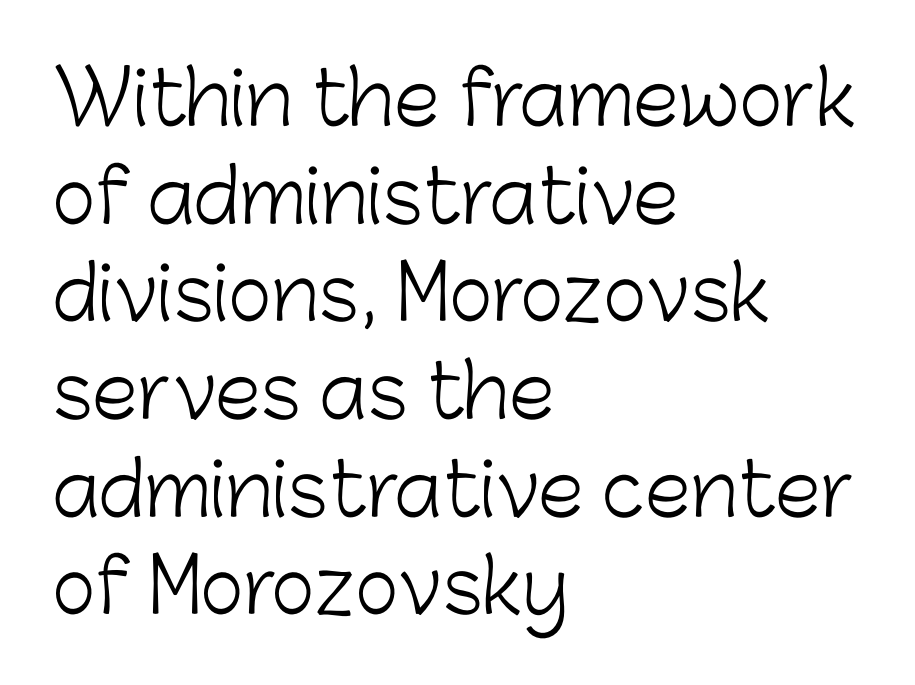
The letters stand upright; this is a roman face. The font sits on the lighter half of the weight spectrum, regular included. Evenly set lines give the paragraph a standard silhouette. Casual observation: everything's shoved over to the left.
